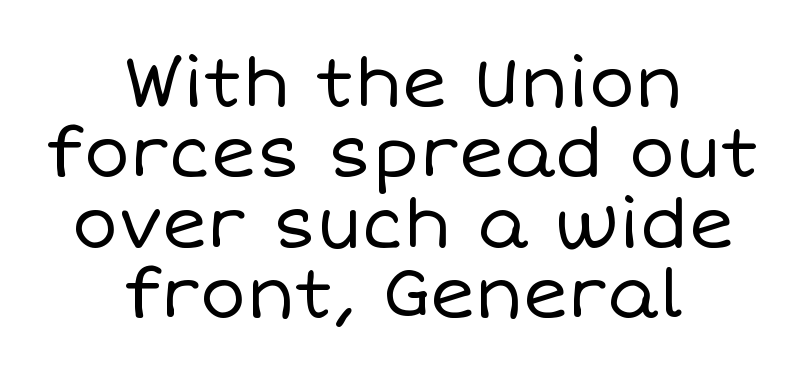
Q: Is the text bold? A: No.
Q: Is the text italic (slanted)? A: No, it is upright.
Q: Is the text underlined? A: No.
Q: How is the paragraph aligned? A: Centered.
Q: Is the spacing between letters normal or unusually wide? A: Normal.
Q: Is the spacing between lines tight, normal or loose? A: Tight.
Q: Width (condensed, normal, or wide)? A: Normal.
Q: Stroke contrast? A: Low.
Q: x-height? A: Large.
Q: Monospaced? A: No.
